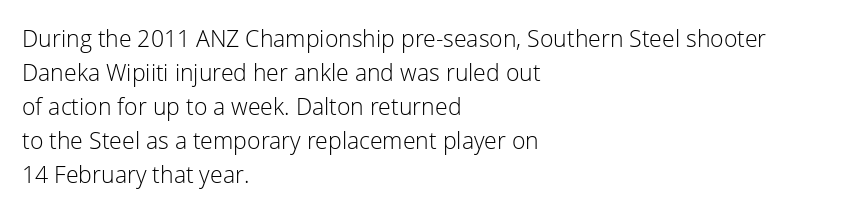
The type sits square on the baseline with zero lean. Stem width sits at or under what a default text font uses. Horizontally, the lines are justified to the leading edge only. This sample keeps an unexceptional amount of space between lines. The space beneath each line is pristine and unruled. There is no visible air inserted between adjacent glyphs.
